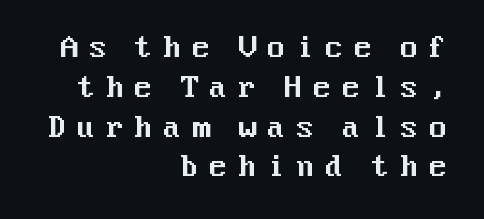
This sample uses an upright cut, with every glyph sitting square on the baseline. In terms of leading, this rendering sits right in the middle. Visually the block forms a straight wall on the right and a jagged coastline on the left. Is the letter spacing exaggerated? Yes — the characters are pushed far apart. The gap between lines stays unmarked.
